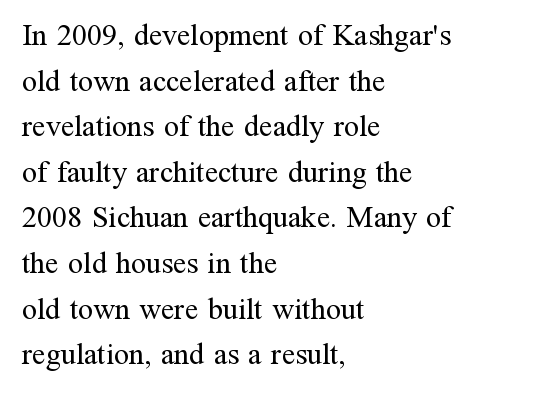
{"serif": "yes", "italic": "no", "bold": "no", "weight": "regular", "width": "normal", "stroke_contrast": "medium", "x_height": "medium", "monospaced": "no", "underline": "no", "align": "left", "line_spacing": "normal", "line_spacing_ratio": 1.52, "letter_spacing": "normal", "letter_spacing_em": 0.0, "glyph_px": 30}
